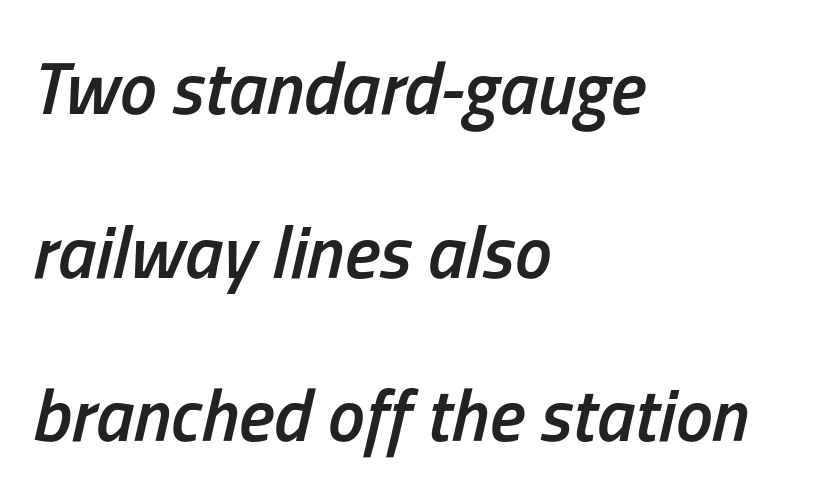
Q: Is the text bold? A: Semi-bold.
Q: Is the text italic (slanted)? A: Yes, it leans right by about 13 degrees.
Q: Is the text underlined? A: No.
Q: How is the paragraph aligned? A: Left-aligned.
Q: Is the spacing between letters normal or unusually wide? A: Normal.
Q: Is the spacing between lines tight, normal or loose? A: Loose.
Q: Width (condensed, normal, or wide)? A: Condensed.
Q: Stroke contrast? A: Low.
Q: x-height? A: Medium.
Q: Monospaced? A: No.
